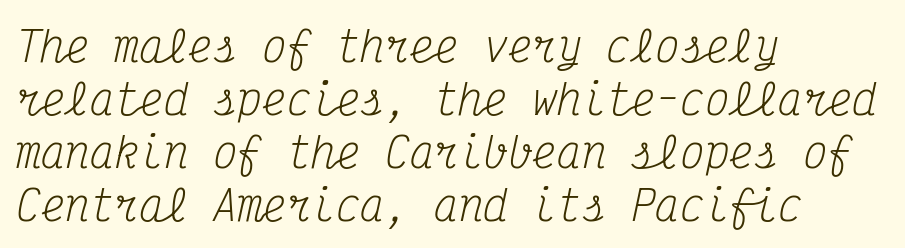
The line texture is even and compact thanks to regular tracking. The space beneath each line is pristine and unruled. Do the characters align in a grid? Yes, the font is monospaced. Little horizontal feet cap the strokes, marking this as serif type.
